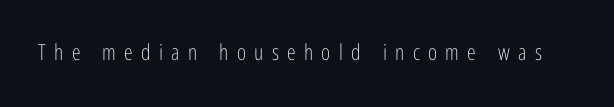
How are the letters spaced? Widely, with obvious added tracking. The letters stand straight up with perfectly vertical stems. The cut favours lightness, reaching ordinary text weight at its darkest. Decoration check: the copy has no underline.
